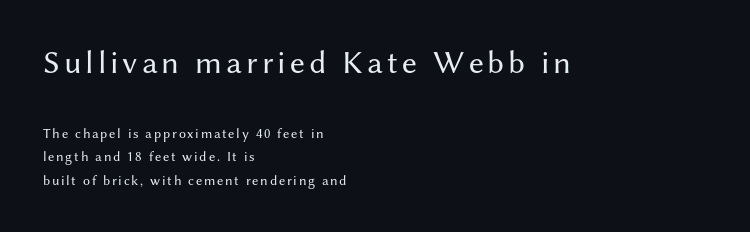
{"serif": "no", "italic": "no", "bold": "no", "weight": "regular", "width": "normal", "stroke_contrast": "medium", "x_height": "medium", "monospaced": "no", "underline": "no", "align": "left", "line_spacing": "normal", "line_spacing_ratio": 1.68, "larger_block": "first", "size_ratio": 2.36, "glyph_px": 33}
